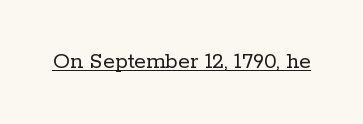
Q: Is the text bold? A: No.
Q: Is the text italic (slanted)? A: No, it is upright.
Q: Is the text underlined? A: Yes.
Q: Is the spacing between letters normal or unusually wide? A: Normal.
